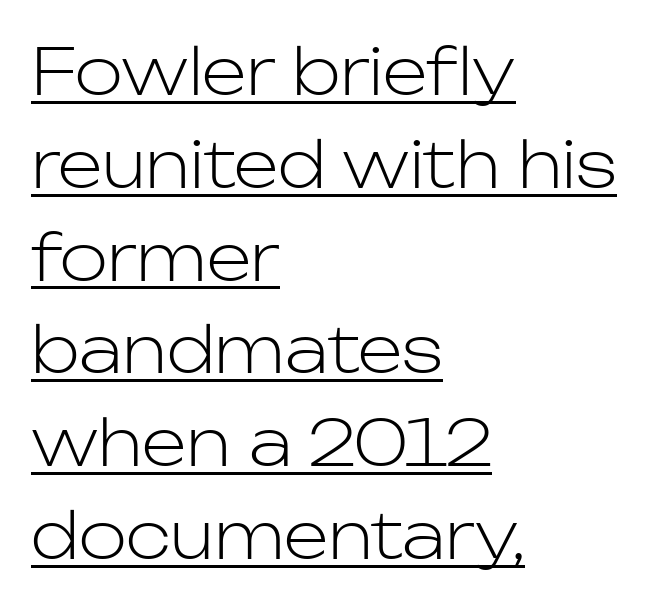
Q: Is the text bold? A: No.
Q: Is the text italic (slanted)? A: No, it is upright.
Q: Is the typeface a serif or a sans-serif typeface? A: Sans-serif.
Q: Is the text underlined? A: Yes.
Q: How is the paragraph aligned? A: Left-aligned.
Q: Is the spacing between letters normal or unusually wide? A: Normal.
Q: Is the spacing between lines tight, normal or loose? A: Normal.
Q: Width (condensed, normal, or wide)? A: Normal.
Q: Stroke contrast? A: Low.
Q: x-height? A: Medium.
Q: Monospaced? A: No.
